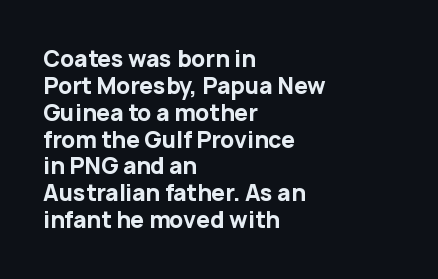
{"italic": "no", "bold": "yes", "underline": "no", "align": "left", "line_spacing_ratio": 1.22, "letter_spacing": "normal", "letter_spacing_em": 0.0, "glyph_px": 22}
